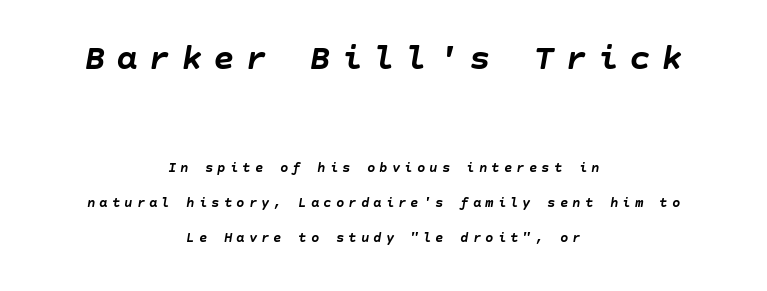
Q: Is the text bold? A: Yes.
Q: Is the text italic (slanted)? A: Yes, it leans right by about 10 degrees.
Q: Is the text underlined? A: No.
Q: How is the paragraph aligned? A: Centered.
Q: Is the spacing between letters normal or unusually wide? A: Unusually wide.
Q: Is the spacing between lines tight, normal or loose? A: Loose.
Q: Which block of text is set in a larger size, the first (top) or the second (bottom)? A: The first (top) one.
Q: Width (condensed, normal, or wide)? A: Normal.
Q: Stroke contrast? A: Low.
Q: x-height? A: Large.
